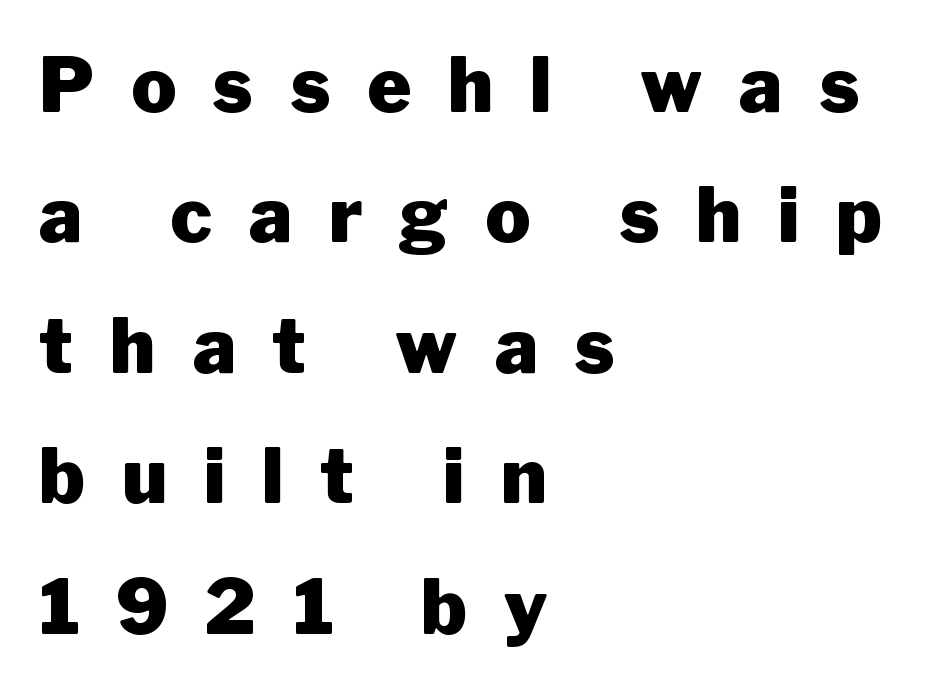
{"serif": "no", "italic": "no", "bold": "yes", "weight": "heavy", "width": "normal", "stroke_contrast": "low", "x_height": "medium", "monospaced": "no", "underline": "no", "align": "left", "line_spacing_ratio": 1.74, "letter_spacing": "wide", "letter_spacing_em": 0.49, "glyph_px": 75}
